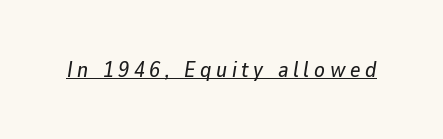
The image shows 22 px text type, italic (leaning right); set unusually wide letter spacing (+0.21 em), underlined.
